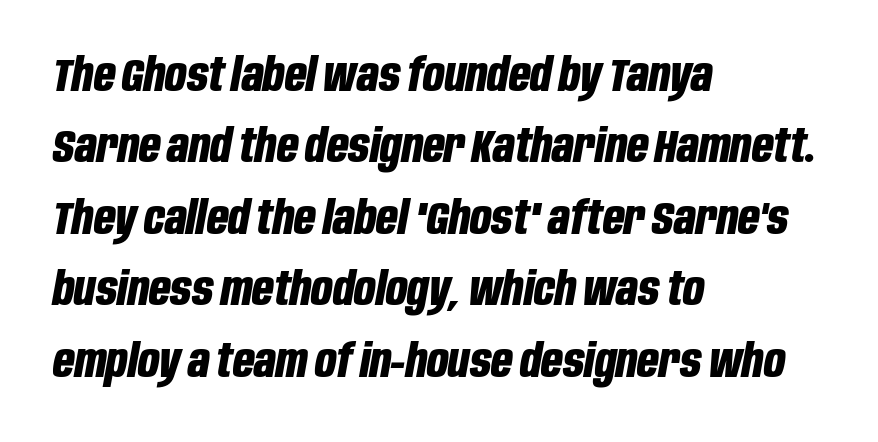
{"italic": "yes", "lean": "right", "slant_degrees": 10, "bold": "yes", "weight": "bold", "width": "condensed", "stroke_contrast": "low", "x_height": "large", "monospaced": "no", "underline": "no", "align": "left", "line_spacing": "normal", "line_spacing_ratio": 1.52, "letter_spacing": "normal", "letter_spacing_em": 0.0, "glyph_px": 47}
